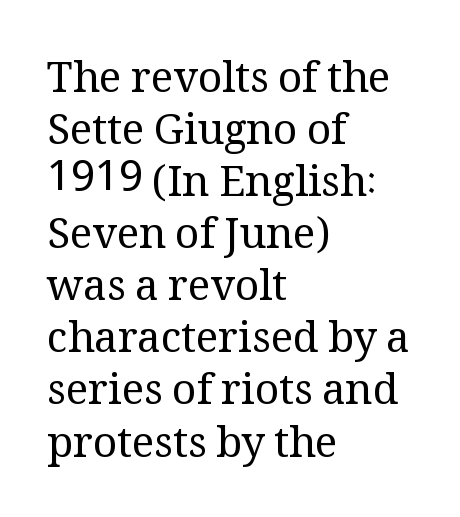
Q: Is the text bold? A: No.
Q: Is the text italic (slanted)? A: No, it is upright.
Q: Is the typeface a serif or a sans-serif typeface? A: Serif.
Q: Is the text underlined? A: No.
Q: How is the paragraph aligned? A: Left-aligned.
Q: Is the spacing between letters normal or unusually wide? A: Normal.
Q: Width (condensed, normal, or wide)? A: Normal.
Q: Stroke contrast? A: Medium.
Q: x-height? A: Medium.
Q: Monospaced? A: No.
